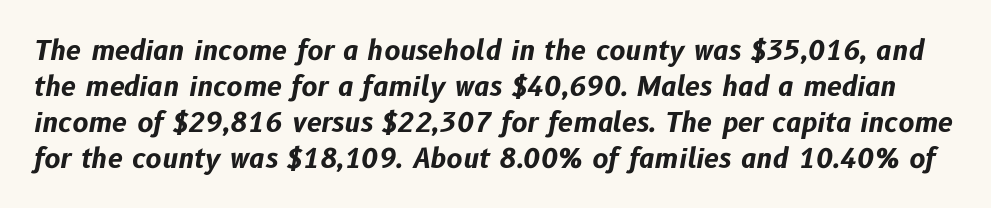
{"italic": "yes", "lean": "right", "slant_degrees": 10, "bold": "yes", "underline": "no", "line_spacing": "normal", "line_spacing_ratio": 1.33, "letter_spacing": "normal", "letter_spacing_em": 0.0, "glyph_px": 27}
